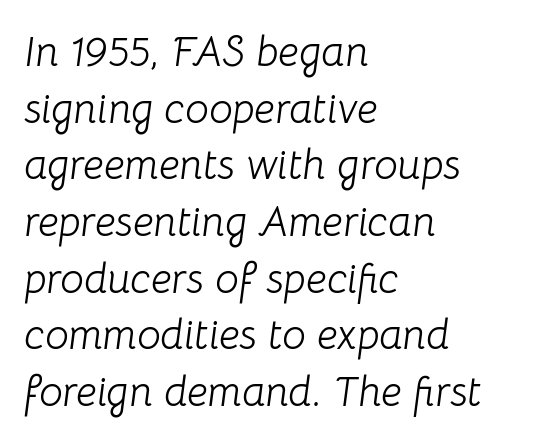
Q: Is the text bold? A: No.
Q: Is the text italic (slanted)? A: Yes, it leans right by about 8 degrees.
Q: Is the text underlined? A: No.
Q: How is the paragraph aligned? A: Left-aligned.
Q: Is the spacing between letters normal or unusually wide? A: Normal.
Q: Is the spacing between lines tight, normal or loose? A: Normal.
Q: Width (condensed, normal, or wide)? A: Normal.
Q: Stroke contrast? A: Low.
Q: x-height? A: Medium.
Q: Monospaced? A: No.
